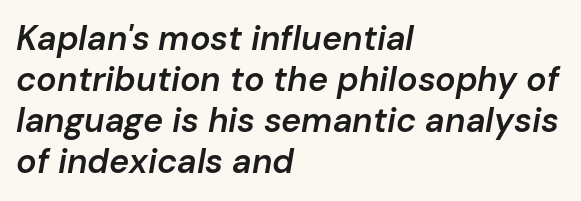
The image shows 34 px semibold type, italic (leaning right); set left-aligned, line spacing 1.21x, normal letter spacing, not underlined; low stroke contrast and a medium x-height.
